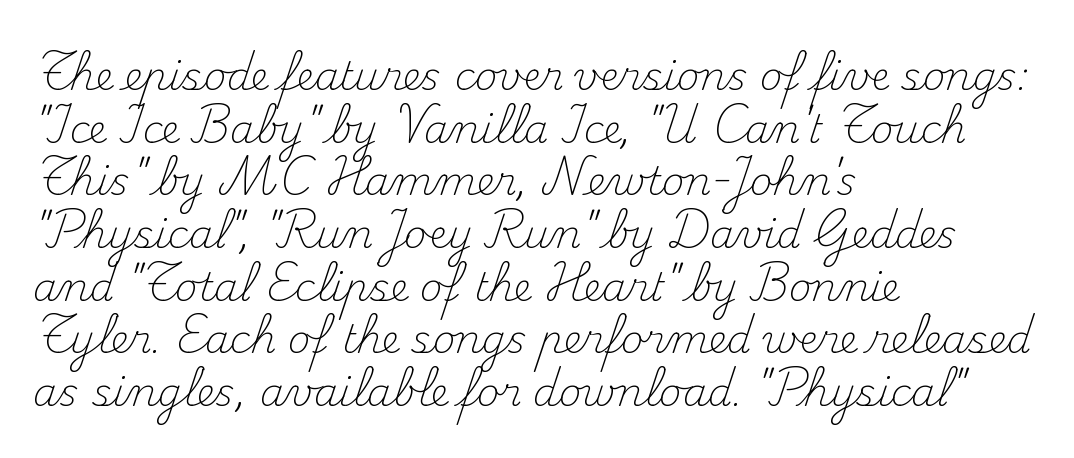
In CSS terms this would be text-align: left. Unlike a clean sans, this face finishes its strokes with serifs. Unbolded letterforms with no extra heft. The horizontal fit of the characters is conventional and even. Varying glyph widths throughout — classic text-font behaviour.
